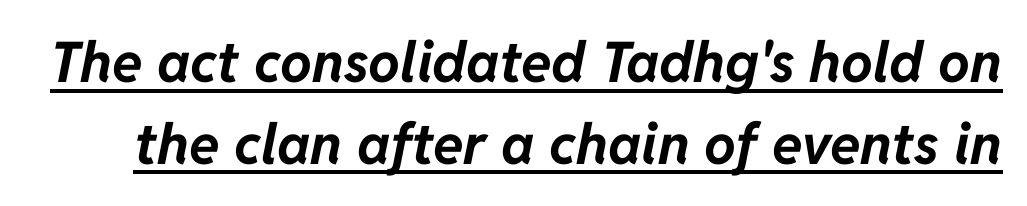
The image shows 56 px bold type, italic (leaning right); set normal line spacing (1.46x), normal letter spacing, underlined; low stroke contrast and a medium x-height.
